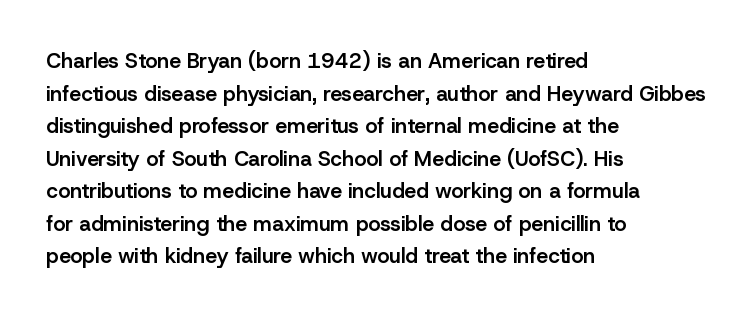
Decoration check: the copy has no underline. If you drew a ruler down the left edge, every line would touch it. How would I describe the line gaps? Plain and ordinary. The characters look somewhat weighty, a semibold short of true bold. Ordinary non-slanted type is in use.
